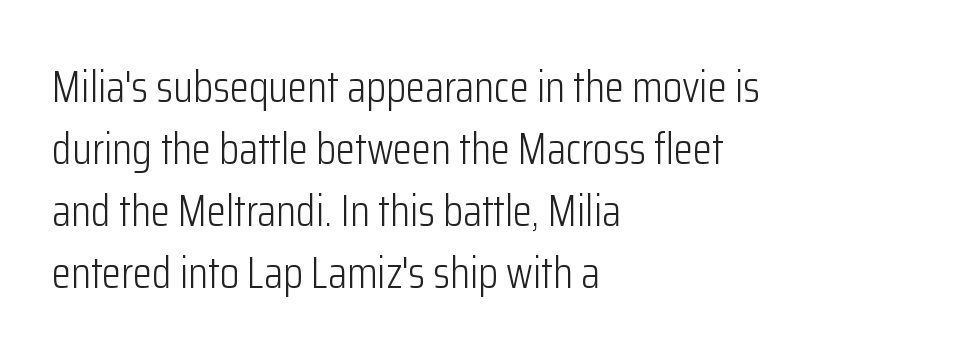
{"serif": "no", "italic": "no", "bold": "no", "weight": "light", "width": "condensed", "stroke_contrast": "low", "x_height": "medium", "monospaced": "no", "underline": "no", "align": "left", "line_spacing": "normal", "line_spacing_ratio": 1.41, "letter_spacing": "normal", "letter_spacing_em": 0.0, "glyph_px": 44}
